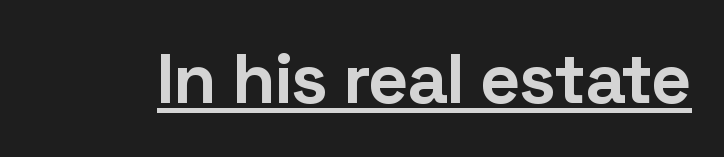
Q: Is the text bold? A: Yes.
Q: Is the text italic (slanted)? A: No, it is upright.
Q: Is the typeface a serif or a sans-serif typeface? A: Sans-serif.
Q: Is the text underlined? A: Yes.
Q: Is the spacing between letters normal or unusually wide? A: Normal.
Q: Width (condensed, normal, or wide)? A: Normal.
Q: Stroke contrast? A: Low.
Q: x-height? A: Medium.
Q: Monospaced? A: No.
